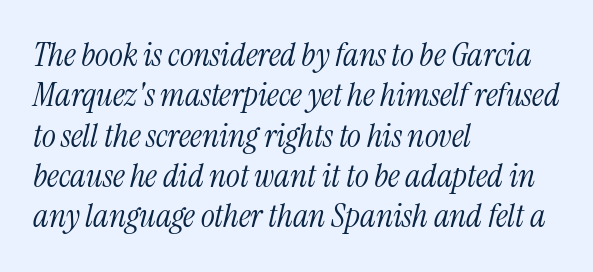
Q: Is the text bold? A: No.
Q: Is the text italic (slanted)? A: Yes, it leans right by about 13 degrees.
Q: Is the typeface a serif or a sans-serif typeface? A: Serif.
Q: Is the text underlined? A: No.
Q: How is the paragraph aligned? A: Left-aligned.
Q: Is the spacing between letters normal or unusually wide? A: Normal.
Q: Width (condensed, normal, or wide)? A: Condensed.
Q: Stroke contrast? A: Medium.
Q: x-height? A: Medium.
Q: Monospaced? A: No.
